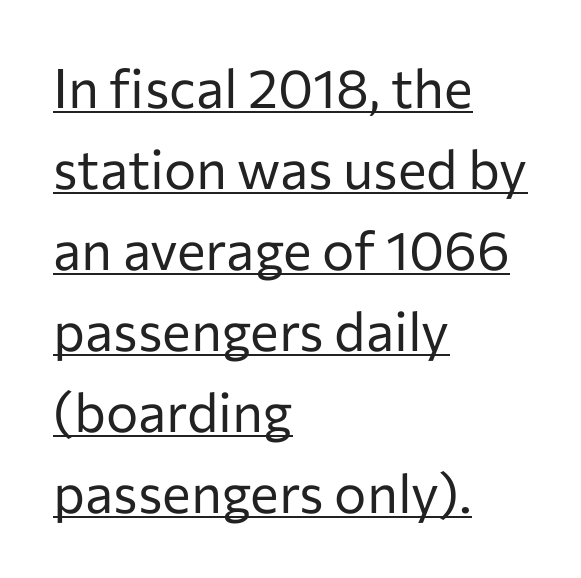
Note the varied advance widths — an 'i' is clearly narrower than an 'm'. Notice how descenders clear the ascenders below comfortably — that's standard leading. Bold? No — there's no thickening of the strokes. The font family rendered here belongs to the sans-serif group. The letters sit at their default tracking, neither squeezed nor spread.
